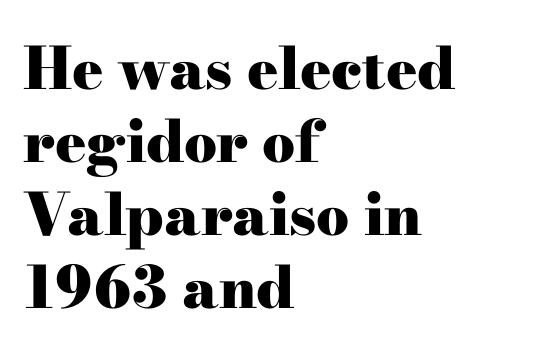
Each letter keeps its own natural width here, so spacing adapts to shape. Successive baselines arrive at the customary interval. Letterform terminals end in serifs throughout the passage. Summary of weight: heavy, a full bold. The letters sit at their default tracking, neither squeezed nor spread.
